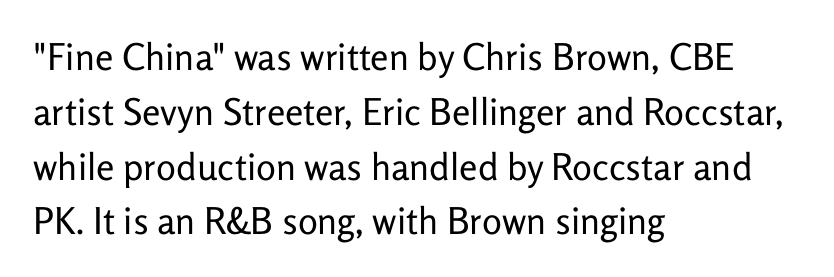
Q: Is the text bold? A: No.
Q: Is the text italic (slanted)? A: No, it is upright.
Q: Is the typeface a serif or a sans-serif typeface? A: Sans-serif.
Q: Is the text underlined? A: No.
Q: How is the paragraph aligned? A: Left-aligned.
Q: Is the spacing between letters normal or unusually wide? A: Normal.
Q: Is the spacing between lines tight, normal or loose? A: Normal.
Q: Width (condensed, normal, or wide)? A: Normal.
Q: Stroke contrast? A: Low.
Q: x-height? A: Medium.
Q: Monospaced? A: No.
